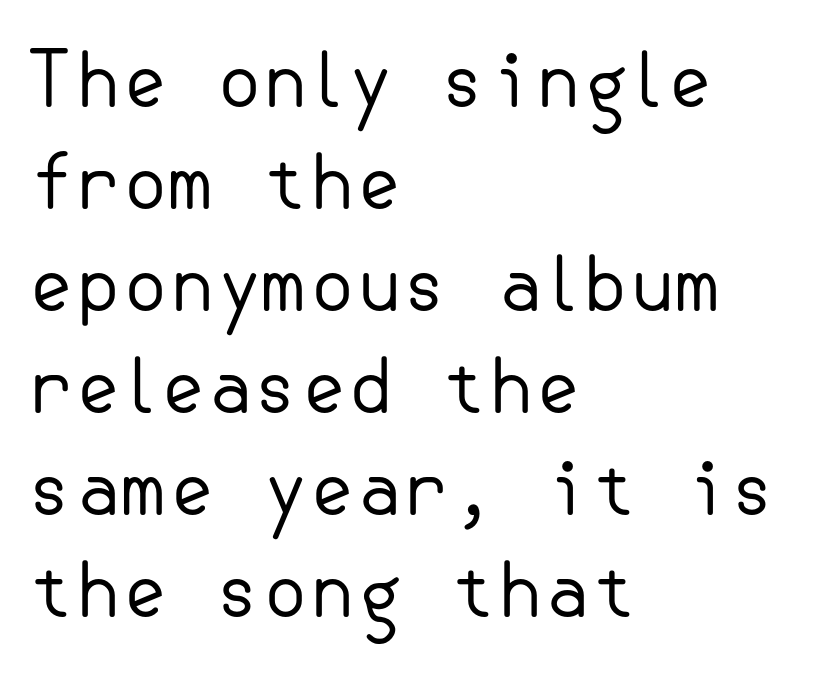
Q: Is the text bold? A: No.
Q: Is the text italic (slanted)? A: No, it is upright.
Q: Is the typeface a serif or a sans-serif typeface? A: Sans-serif.
Q: Is the text underlined? A: No.
Q: How is the paragraph aligned? A: Left-aligned.
Q: Is the spacing between letters normal or unusually wide? A: Normal.
Q: Is the spacing between lines tight, normal or loose? A: Normal.
Q: Width (condensed, normal, or wide)? A: Normal.
Q: Stroke contrast? A: Low.
Q: x-height? A: Small.
